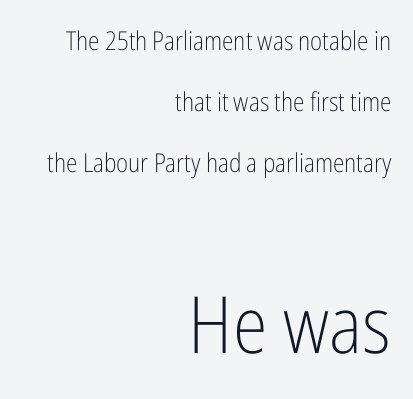
{"serif": "no", "italic": "no", "bold": "no", "weight": "light", "width": "condensed", "stroke_contrast": "low", "x_height": "medium", "monospaced": "no", "underline": "no", "align": "right", "line_spacing": "loose", "line_spacing_ratio": 2.34, "letter_spacing": "normal", "letter_spacing_em": 0.0, "larger_block": "second", "size_ratio": 3.04, "glyph_px": 79}
